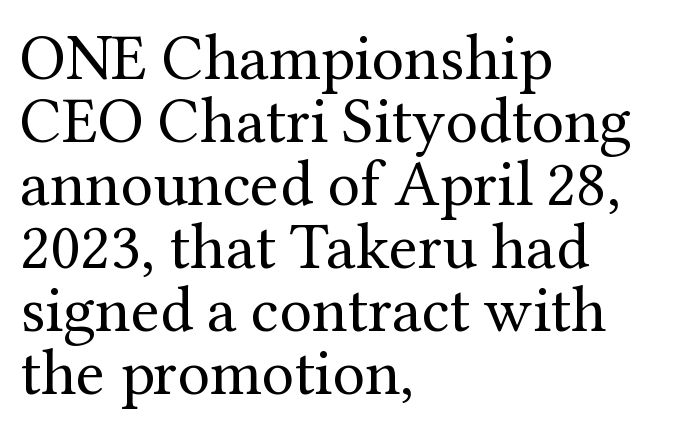
{"serif": "yes", "italic": "no", "bold": "no", "weight": "regular", "width": "normal", "stroke_contrast": "medium", "x_height": "medium", "monospaced": "no", "underline": "no", "align": "left", "line_spacing": "tight", "line_spacing_ratio": 0.97, "letter_spacing": "normal", "letter_spacing_em": 0.0, "glyph_px": 65}
